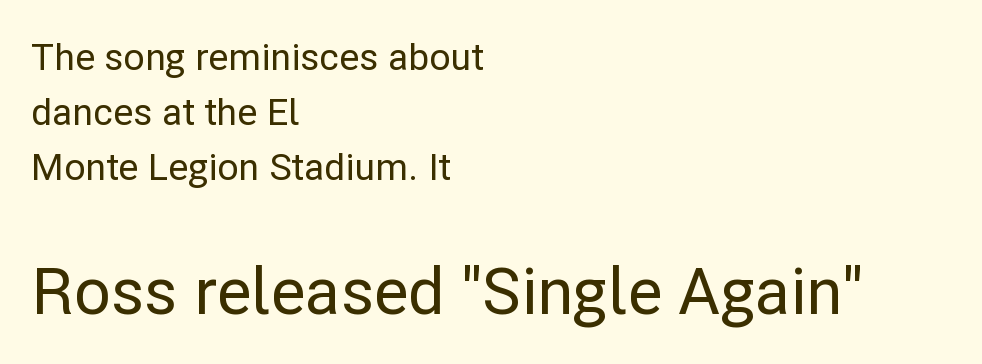
{"serif": "no", "italic": "no", "width": "normal", "stroke_contrast": "low", "x_height": "medium", "monospaced": "no", "underline": "no", "align": "left", "line_spacing": "normal", "line_spacing_ratio": 1.48, "letter_spacing": "normal", "letter_spacing_em": 0.0, "larger_block": "second", "size_ratio": 1.73, "glyph_px": 64}
